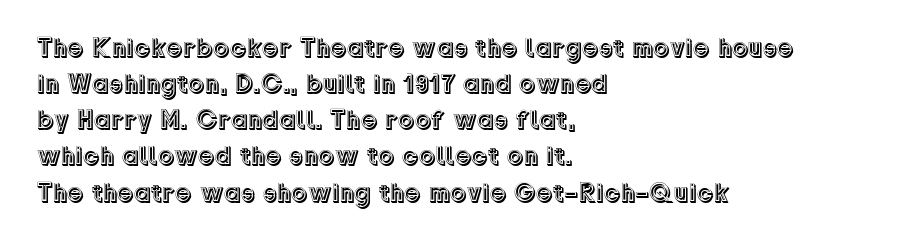
{"italic": "no", "underline": "no", "align": "left", "line_spacing": "normal", "line_spacing_ratio": 1.39, "letter_spacing": "normal", "letter_spacing_em": 0.0, "glyph_px": 26}
